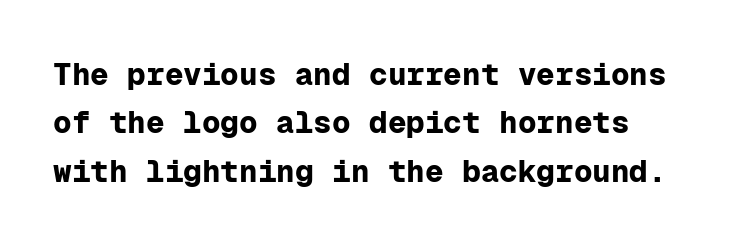
{"serif": "no", "italic": "no", "bold": "yes", "weight": "bold", "width": "normal", "stroke_contrast": "low", "x_height": "medium", "monospaced": "yes", "underline": "no", "line_spacing": "normal", "line_spacing_ratio": 1.56, "letter_spacing": "normal", "letter_spacing_em": 0.0, "glyph_px": 31}
